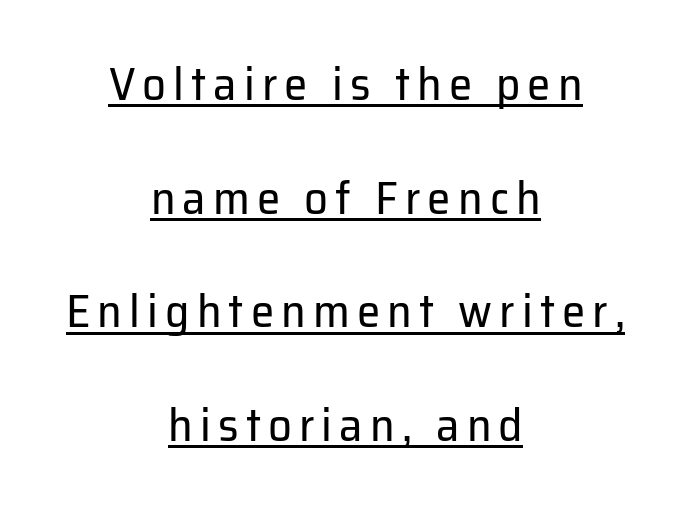
The image shows 47 px regular-weight sans-serif type, upright; set centered, loose line spacing (2.42x), underlined; low stroke contrast and a medium x-height.
